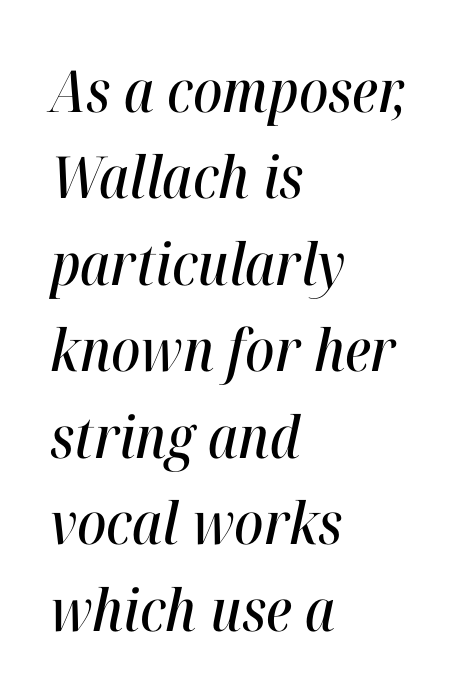
{"italic": "yes", "lean": "right", "slant_degrees": 12, "width": "condensed", "stroke_contrast": "high", "x_height": "medium", "monospaced": "no", "underline": "no", "align": "left", "line_spacing": "normal", "line_spacing_ratio": 1.49, "letter_spacing": "normal", "letter_spacing_em": 0.0, "glyph_px": 58}
